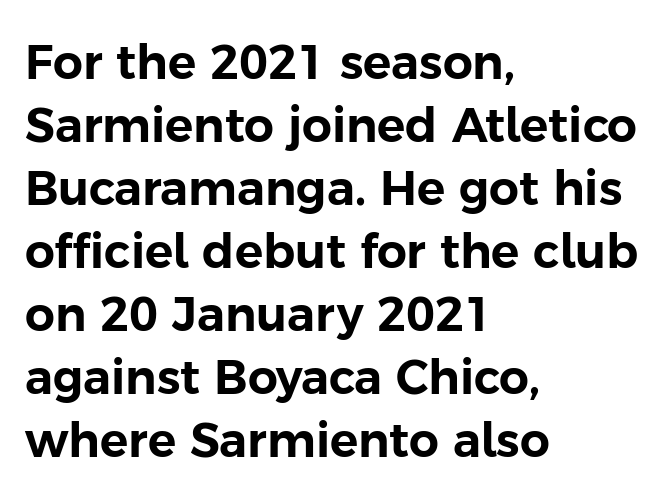
Q: Is the text italic (slanted)? A: No, it is upright.
Q: Is the typeface a serif or a sans-serif typeface? A: Sans-serif.
Q: Is the text underlined? A: No.
Q: How is the paragraph aligned? A: Left-aligned.
Q: Is the spacing between letters normal or unusually wide? A: Normal.
Q: Is the spacing between lines tight, normal or loose? A: Normal.
Q: Width (condensed, normal, or wide)? A: Normal.
Q: Stroke contrast? A: Low.
Q: x-height? A: Medium.
Q: Monospaced? A: No.
